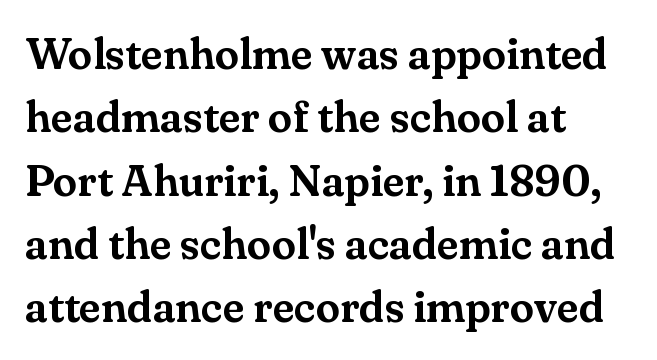
Visually the block forms a straight wall on the left and a jagged coastline on the right. In terms of letterform style, serifs are clearly present. The face used here is rendered with its standard letterfit. Any mark beneath the type? The region is blank.
